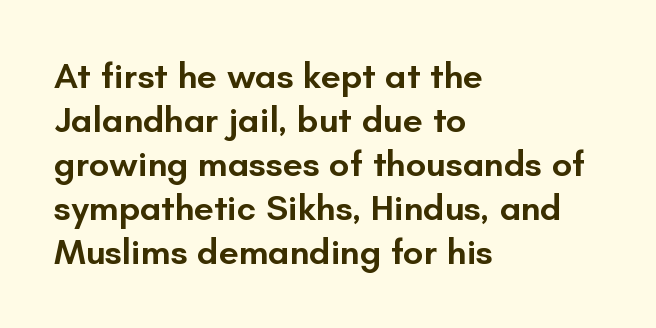
Q: Is the text bold? A: Semi-bold.
Q: Is the text italic (slanted)? A: No, it is upright.
Q: Is the typeface a serif or a sans-serif typeface? A: Sans-serif.
Q: Is the text underlined? A: No.
Q: How is the paragraph aligned? A: Left-aligned.
Q: Is the spacing between letters normal or unusually wide? A: Normal.
Q: Width (condensed, normal, or wide)? A: Normal.
Q: Stroke contrast? A: Low.
Q: x-height? A: Small.
Q: Monospaced? A: No.
